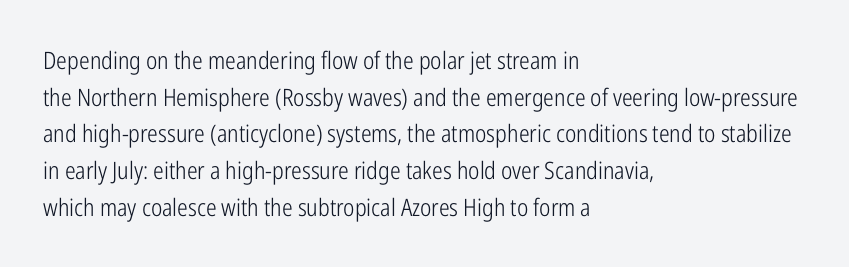
{"italic": "no", "bold": "no", "underline": "no", "align": "left", "line_spacing": "normal", "line_spacing_ratio": 1.53, "letter_spacing": "normal", "letter_spacing_em": 0.0, "glyph_px": 24}
